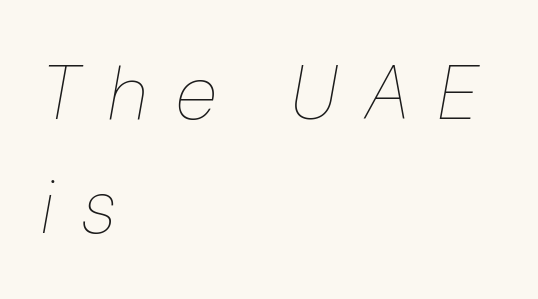
Q: Is the text bold? A: No.
Q: Is the text italic (slanted)? A: Yes, it leans right by about 10 degrees.
Q: Is the text underlined? A: No.
Q: How is the paragraph aligned? A: Left-aligned.
Q: Is the spacing between letters normal or unusually wide? A: Unusually wide.
Q: Is the spacing between lines tight, normal or loose? A: Normal.
Q: Width (condensed, normal, or wide)? A: Condensed.
Q: Stroke contrast? A: Low.
Q: x-height? A: Medium.
Q: Monospaced? A: No.
